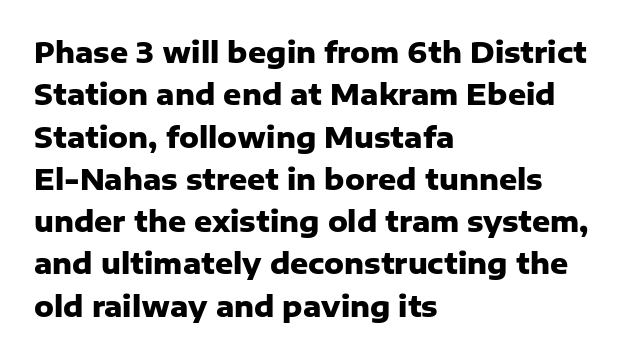
Q: Is the text bold? A: Yes.
Q: Is the text italic (slanted)? A: No, it is upright.
Q: Is the typeface a serif or a sans-serif typeface? A: Sans-serif.
Q: Is the text underlined? A: No.
Q: How is the paragraph aligned? A: Left-aligned.
Q: Is the spacing between letters normal or unusually wide? A: Normal.
Q: Is the spacing between lines tight, normal or loose? A: Normal.
Q: Width (condensed, normal, or wide)? A: Normal.
Q: Stroke contrast? A: Low.
Q: x-height? A: Medium.
Q: Monospaced? A: No.
